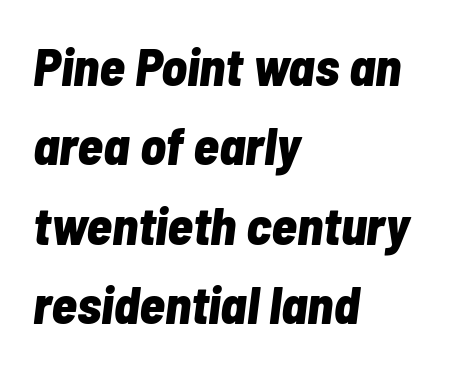
The image shows 53 px bold, condensed type, italic (leaning right); set left-aligned, normal line spacing (1.5x), normal letter spacing, not underlined; low stroke contrast and a medium x-height.
